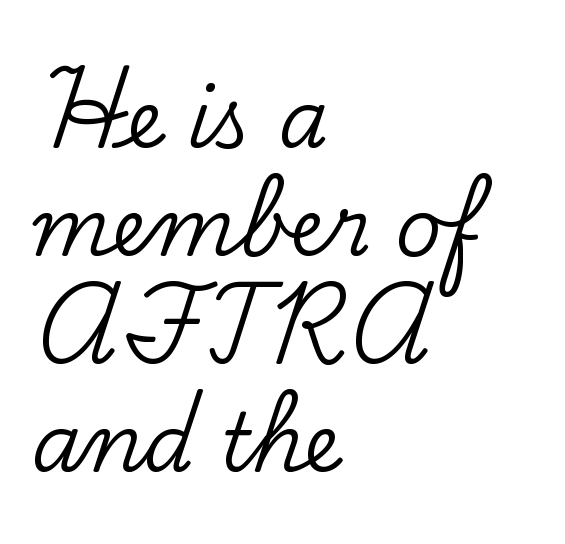
Q: Is the text italic (slanted)? A: Yes.
Q: Is the typeface a serif or a sans-serif typeface? A: Serif.
Q: Is the text underlined? A: No.
Q: How is the paragraph aligned? A: Left-aligned.
Q: Is the spacing between letters normal or unusually wide? A: Normal.
Q: Is the spacing between lines tight, normal or loose? A: Normal.
Q: Width (condensed, normal, or wide)? A: Normal.
Q: Stroke contrast? A: Low.
Q: x-height? A: Small.
Q: Monospaced? A: No.
